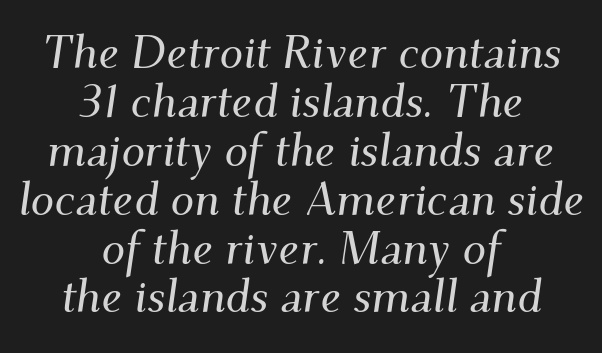
Q: Is the text italic (slanted)? A: Yes, it leans right by about 9 degrees.
Q: Is the typeface a serif or a sans-serif typeface? A: Serif.
Q: Is the text underlined? A: No.
Q: How is the paragraph aligned? A: Centered.
Q: Is the spacing between letters normal or unusually wide? A: Normal.
Q: Is the spacing between lines tight, normal or loose? A: Tight.
Q: Width (condensed, normal, or wide)? A: Normal.
Q: Stroke contrast? A: Medium.
Q: x-height? A: Small.
Q: Monospaced? A: No.
